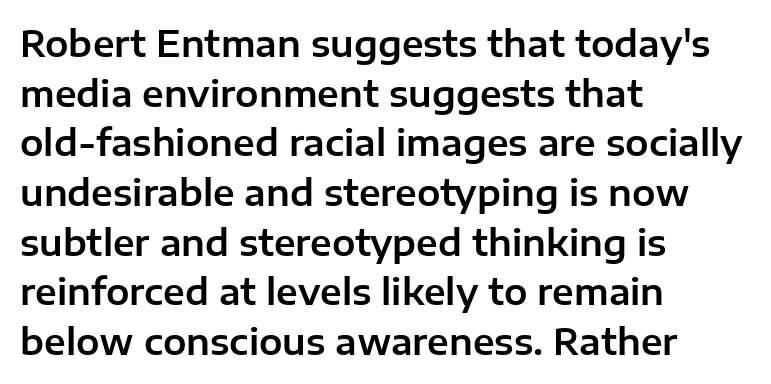
Whoever set this chose a conventional vertical rhythm. Spacing verdict: proportional, widths tailored to each character. Teacher's note: observe the even left margin — that is flush-left alignment. This sample uses a sans-serif face. The gaps between neighbouring characters are ordinary and unremarkable. The gap between lines stays unmarked.
